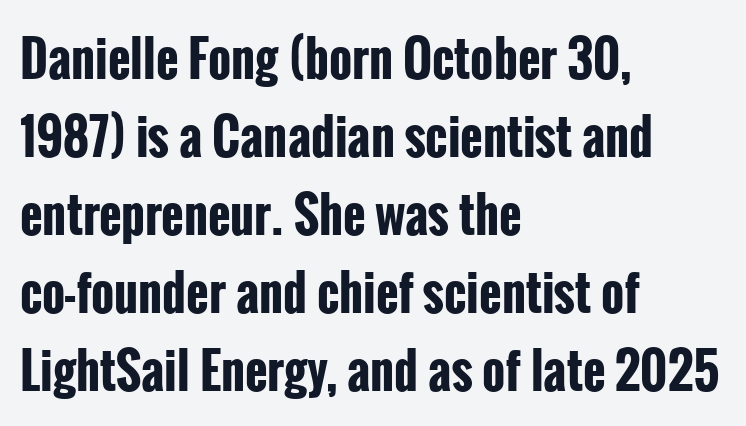
Q: Is the text bold? A: Yes.
Q: Is the text italic (slanted)? A: No, it is upright.
Q: Is the typeface a serif or a sans-serif typeface? A: Sans-serif.
Q: Is the text underlined? A: No.
Q: How is the paragraph aligned? A: Left-aligned.
Q: Is the spacing between letters normal or unusually wide? A: Normal.
Q: Is the spacing between lines tight, normal or loose? A: Normal.
Q: Width (condensed, normal, or wide)? A: Condensed.
Q: Stroke contrast? A: Low.
Q: x-height? A: Medium.
Q: Monospaced? A: No.
